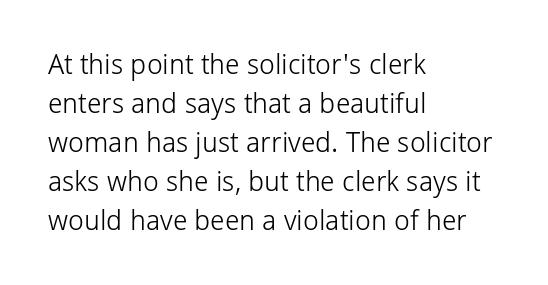
{"serif": "no", "italic": "no", "bold": "no", "weight": "light", "width": "normal", "stroke_contrast": "low", "x_height": "medium", "monospaced": "no", "underline": "no", "align": "left", "line_spacing": "normal", "line_spacing_ratio": 1.39, "letter_spacing": "normal", "letter_spacing_em": 0.0, "glyph_px": 28}
